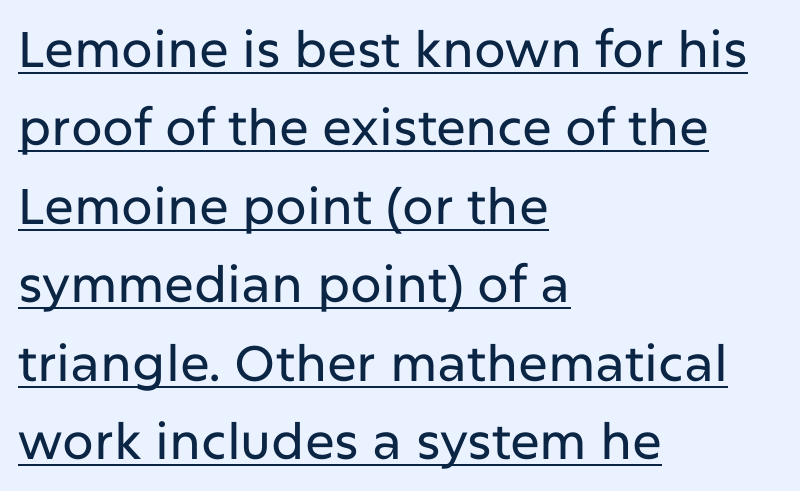
{"serif": "no", "italic": "no", "width": "normal", "stroke_contrast": "low", "x_height": "medium", "monospaced": "no", "underline": "yes", "align": "left", "line_spacing": "normal", "line_spacing_ratio": 1.57, "letter_spacing": "normal", "letter_spacing_em": 0.0, "glyph_px": 50}
